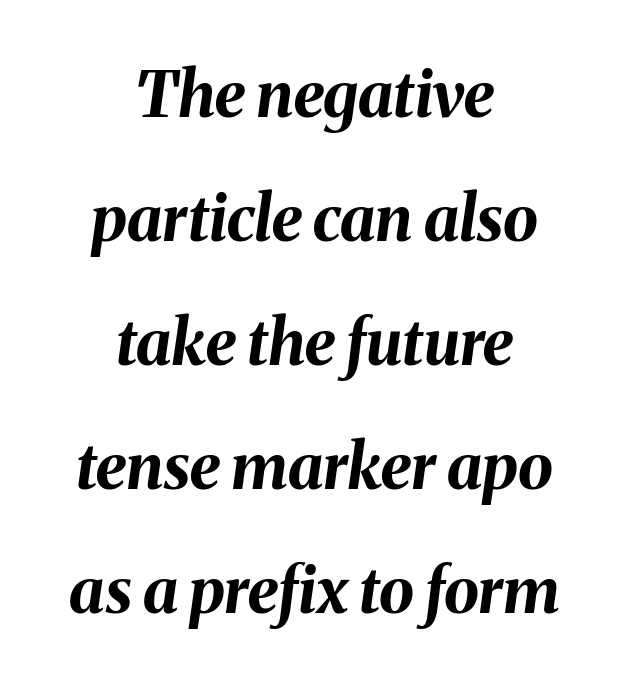
Looking at the ascenders, they clearly lean. Underline: absent. Leading: increased. In terms of weight, the rendering is a true, heavy bold.
